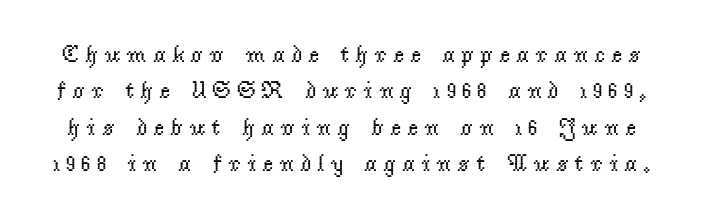
{"italic": "no", "bold": "no", "underline": "no", "line_spacing": "normal", "line_spacing_ratio": 1.52, "letter_spacing": "wide", "letter_spacing_em": 0.25, "glyph_px": 24}
